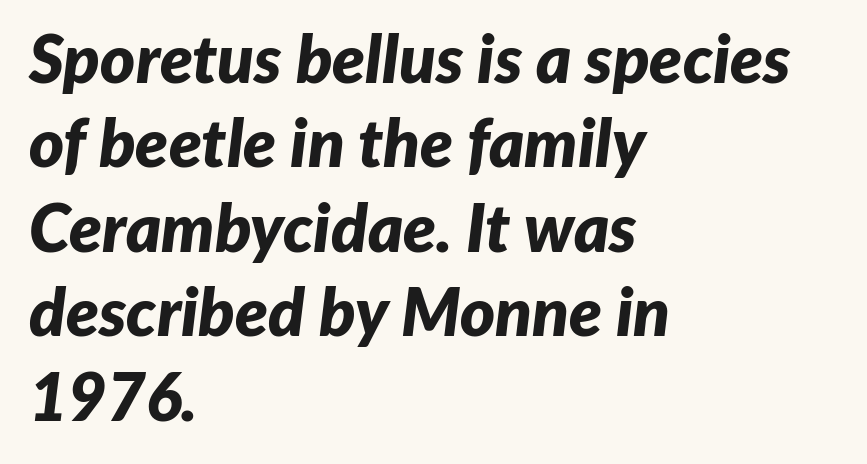
The image shows 67 px bold type, italic (leaning right); set left-aligned, normal line spacing (1.26x), normal letter spacing, not underlined; low stroke contrast and a medium x-height.
